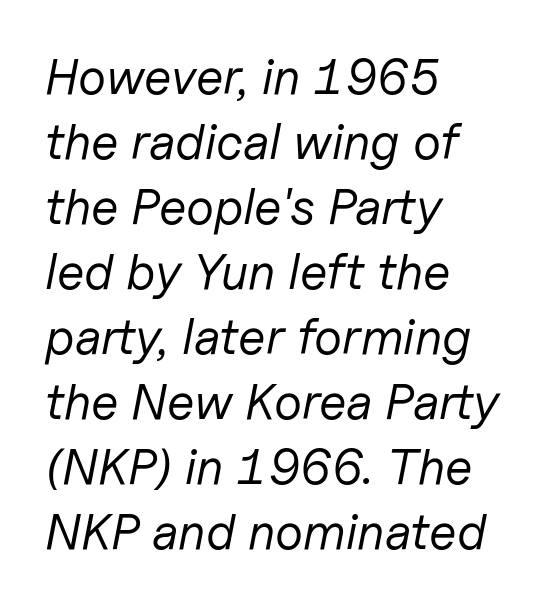
The image shows 50 px regular-weight type, italic (leaning right); set left-aligned, normal line spacing (1.3x), normal letter spacing, not underlined; low stroke contrast and a medium x-height.
